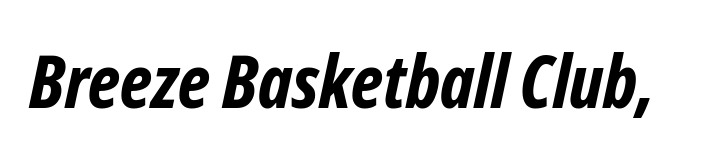
The image shows 73 px bold, condensed sans-serif type; set normal letter spacing, not underlined; low stroke contrast and a medium x-height.
